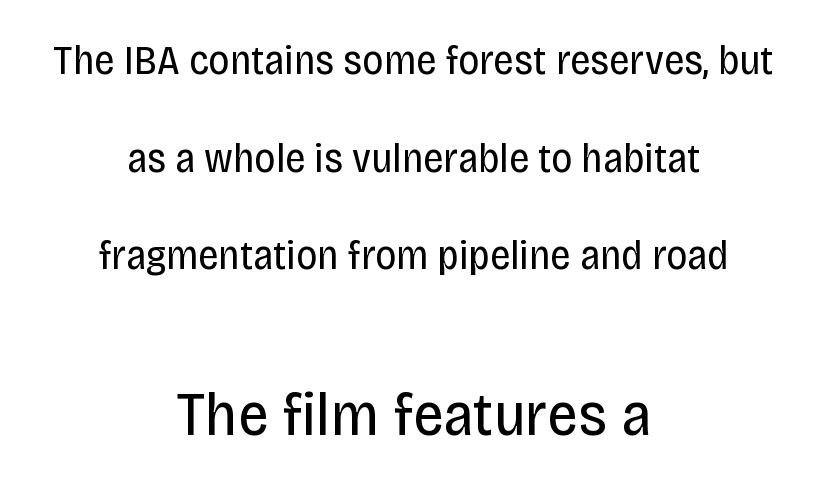
The image shows 62 px regular-weight, condensed sans-serif type, upright; set centered, loose line spacing (2.38x), normal letter spacing, not underlined; the second (bottom) block is 1.51x larger; low stroke contrast and a large x-height.
